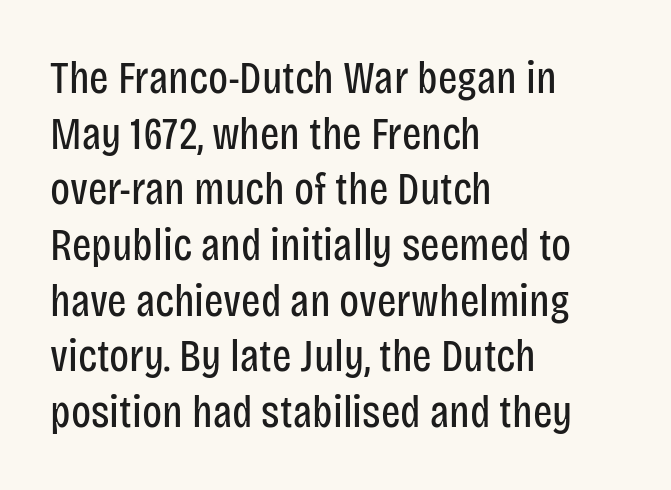
Q: Is the text bold? A: No.
Q: Is the text italic (slanted)? A: No, it is upright.
Q: Is the typeface a serif or a sans-serif typeface? A: Sans-serif.
Q: Is the text underlined? A: No.
Q: How is the paragraph aligned? A: Left-aligned.
Q: Is the spacing between letters normal or unusually wide? A: Normal.
Q: Width (condensed, normal, or wide)? A: Condensed.
Q: Stroke contrast? A: Low.
Q: x-height? A: Large.
Q: Monospaced? A: No.
